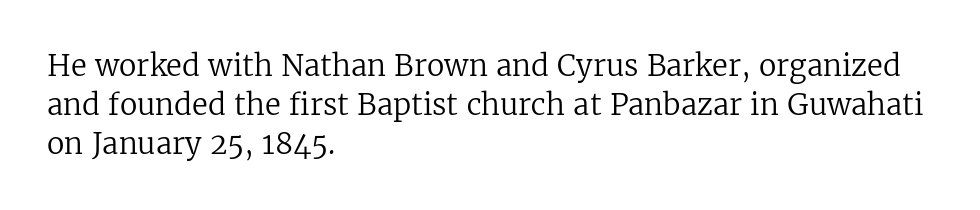
{"serif": "yes", "italic": "no", "bold": "no", "weight": "regular", "width": "normal", "stroke_contrast": "low", "x_height": "medium", "monospaced": "no", "underline": "no", "align": "left", "line_spacing": "normal", "line_spacing_ratio": 1.35, "letter_spacing": "normal", "letter_spacing_em": 0.0, "glyph_px": 29}
